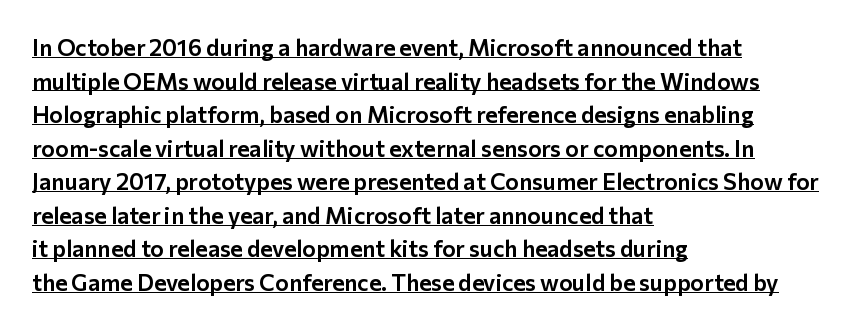
Italic? Not at all — the glyphs are vertical. A classic flush-left, rag-right setting is used for this passage. This sample carries an underscore along the baseline area. The face used here is rendered with its standard letterfit. The line-height multiplier appears to be the usual default.
